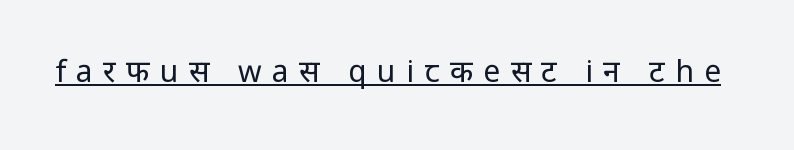
The image shows 30 px regular-weight sans-serif type, upright; set unusually wide letter spacing (+0.35 em), underlined; low stroke contrast and a medium x-height.
